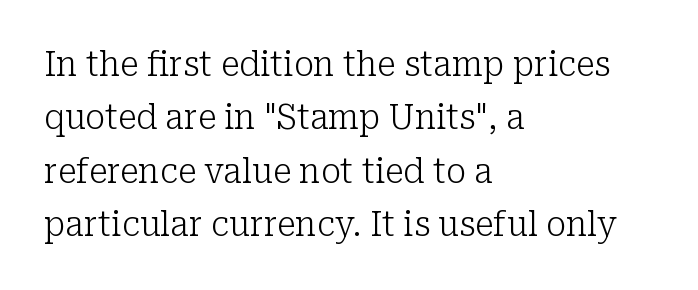
The image shows 34 px light serif type, upright; set left-aligned, normal line spacing (1.57x), normal letter spacing, not underlined; low stroke contrast and a medium x-height.
